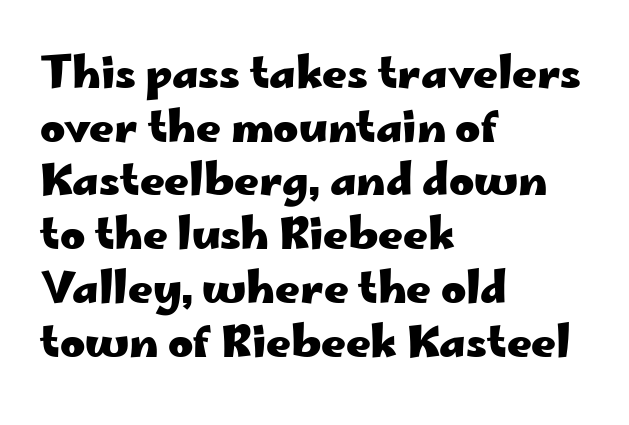
{"serif": "no", "italic": "no", "bold": "yes", "weight": "heavy", "width": "wide", "stroke_contrast": "low", "x_height": "small", "monospaced": "no", "underline": "no", "align": "left", "line_spacing": "normal", "line_spacing_ratio": 1.25, "letter_spacing": "normal", "letter_spacing_em": 0.0, "glyph_px": 43}
